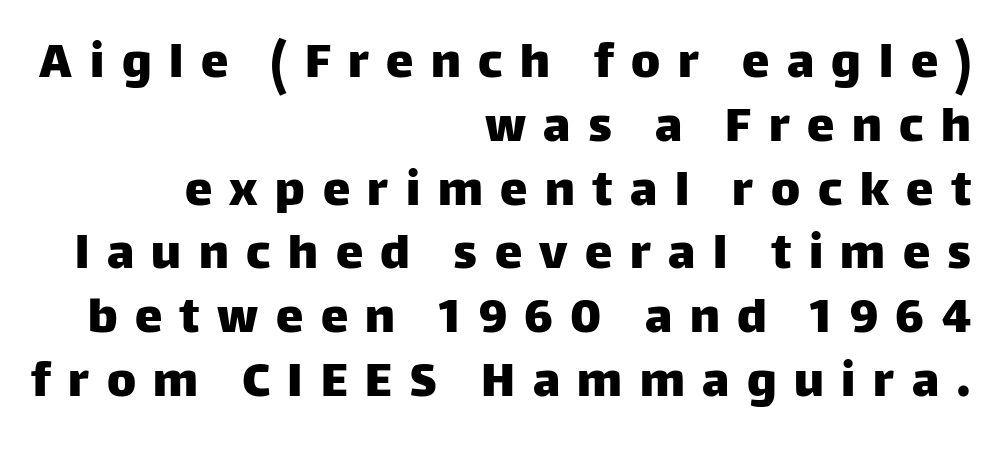
Letters rest on an invisible, unmarked baseline. The letters are spread apart with noticeably loose tracking. One-word summary of the alignment: right. If you drew a line through each stem, it would be perfectly vertical. Here the designer chose a conventional face with non-uniform glyph widths.
